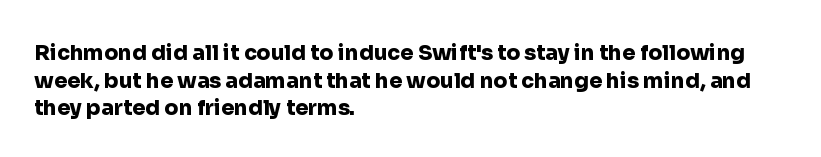
Q: Is the text bold? A: Yes.
Q: Is the text italic (slanted)? A: No, it is upright.
Q: Is the text underlined? A: No.
Q: How is the paragraph aligned? A: Left-aligned.
Q: Is the spacing between letters normal or unusually wide? A: Normal.
Q: Is the spacing between lines tight, normal or loose? A: Normal.
